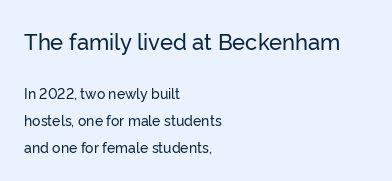
A clean baseline with only descenders dipping below it. Reading top to bottom, the characters get smaller at the block break. One-word summary of the alignment: left. Honestly, the rows look like they've been pulled way apart.
